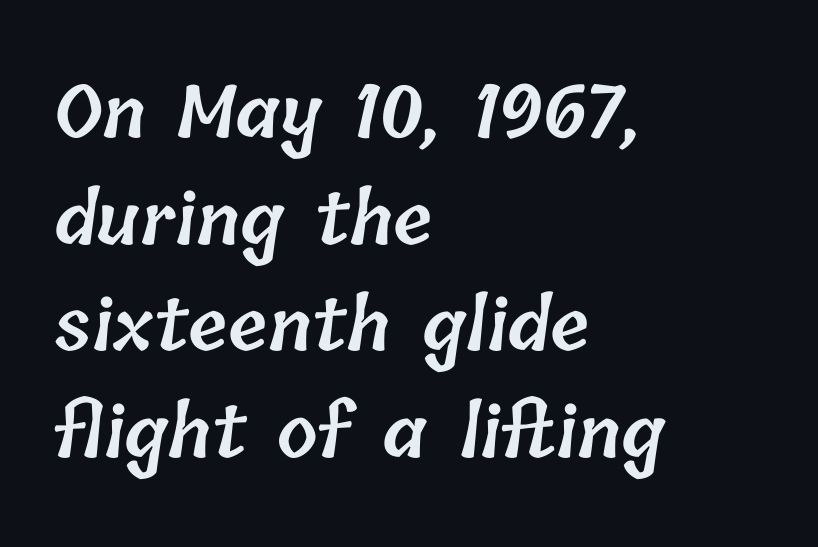
The image shows 72 px semibold type; set left-aligned, normal line spacing (1.48x), normal letter spacing, not underlined; low stroke contrast and a medium x-height.
